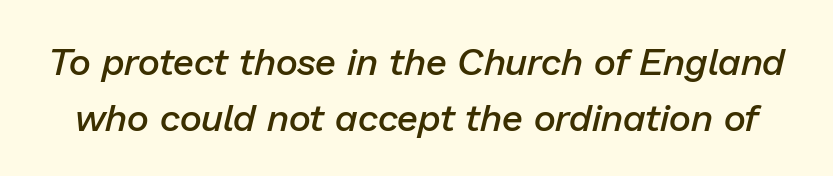
{"italic": "yes", "lean": "right", "slant_degrees": 13, "bold": "semi", "weight": "semibold", "width": "normal", "stroke_contrast": "low", "x_height": "medium", "monospaced": "no", "underline": "no", "line_spacing": "normal", "line_spacing_ratio": 1.47, "letter_spacing": "normal", "letter_spacing_em": 0.0, "glyph_px": 38}
